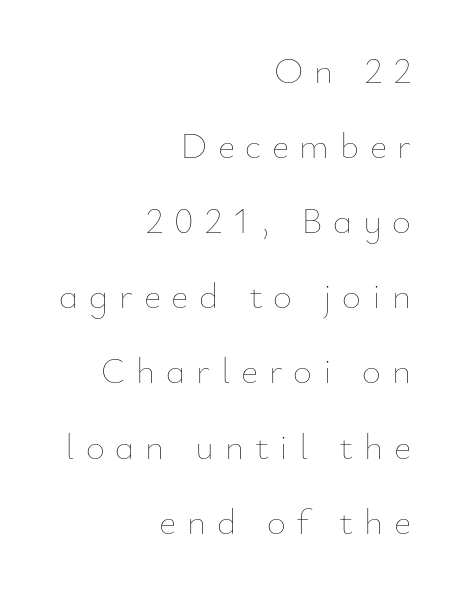
The image shows 37 px thin type, upright; set right-aligned, loose line spacing (2.03x), unusually wide letter spacing (+0.29 em), not underlined; low stroke contrast and a small x-height.
